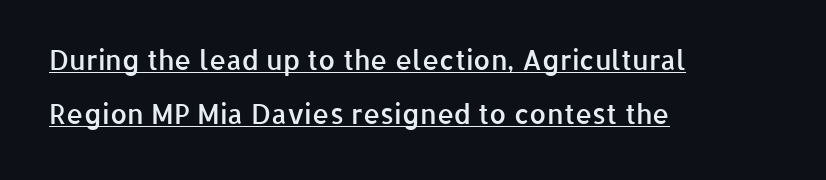
Q: Is the text bold? A: Semi-bold.
Q: Is the text italic (slanted)? A: No, it is upright.
Q: Is the text underlined? A: Yes.
Q: How is the paragraph aligned? A: Left-aligned.
Q: Is the spacing between letters normal or unusually wide? A: Normal.
Q: Is the spacing between lines tight, normal or loose? A: Loose.
